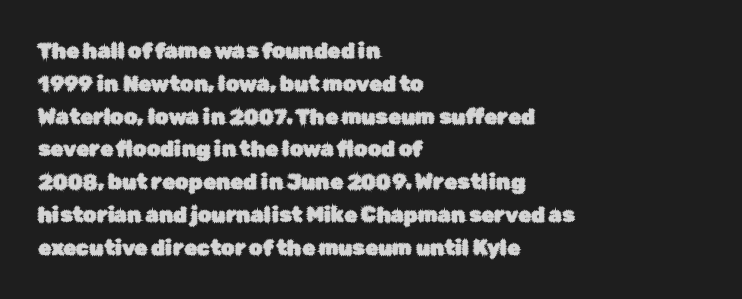
The image shows 21 px text type, upright; set left-aligned, normal line spacing (1.56x), normal letter spacing, not underlined.
